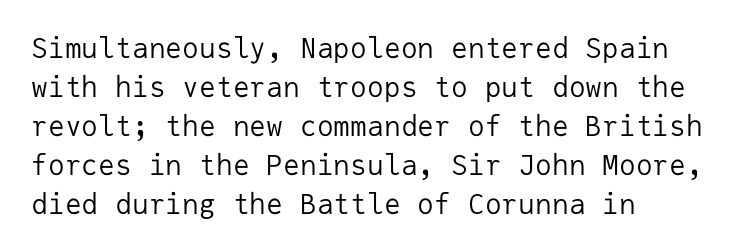
Q: Is the text bold? A: No.
Q: Is the text italic (slanted)? A: No, it is upright.
Q: Is the typeface a serif or a sans-serif typeface? A: Sans-serif.
Q: Is the text underlined? A: No.
Q: How is the paragraph aligned? A: Left-aligned.
Q: Is the spacing between letters normal or unusually wide? A: Normal.
Q: Is the spacing between lines tight, normal or loose? A: Normal.
Q: Width (condensed, normal, or wide)? A: Normal.
Q: Stroke contrast? A: Low.
Q: x-height? A: Medium.
Q: Monospaced? A: Yes.
